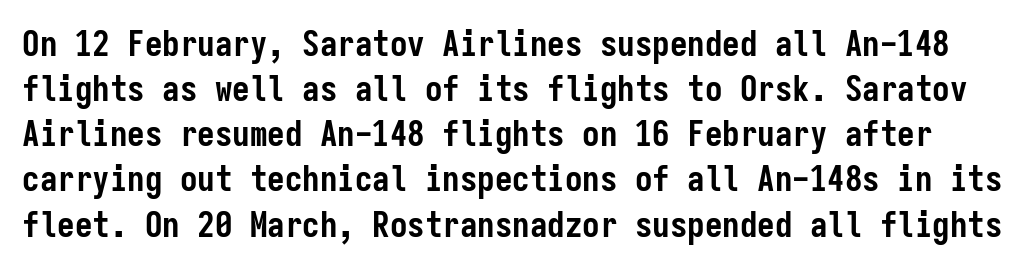
Q: Is the text bold? A: Yes.
Q: Is the text italic (slanted)? A: No, it is upright.
Q: Is the typeface a serif or a sans-serif typeface? A: Sans-serif.
Q: Is the text underlined? A: No.
Q: Is the spacing between letters normal or unusually wide? A: Normal.
Q: Is the spacing between lines tight, normal or loose? A: Normal.
Q: Width (condensed, normal, or wide)? A: Condensed.
Q: Stroke contrast? A: Low.
Q: x-height? A: Medium.
Q: Monospaced? A: Yes.
